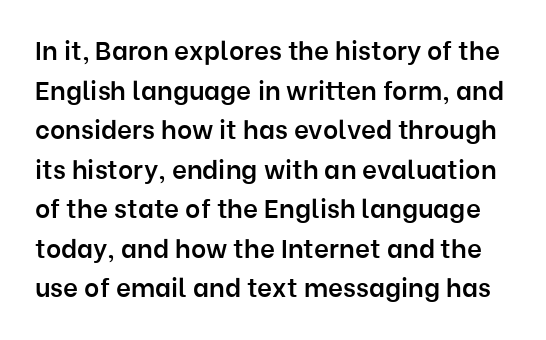
The image shows 26 px text type, upright; set normal line spacing (1.52x), normal letter spacing, not underlined.
